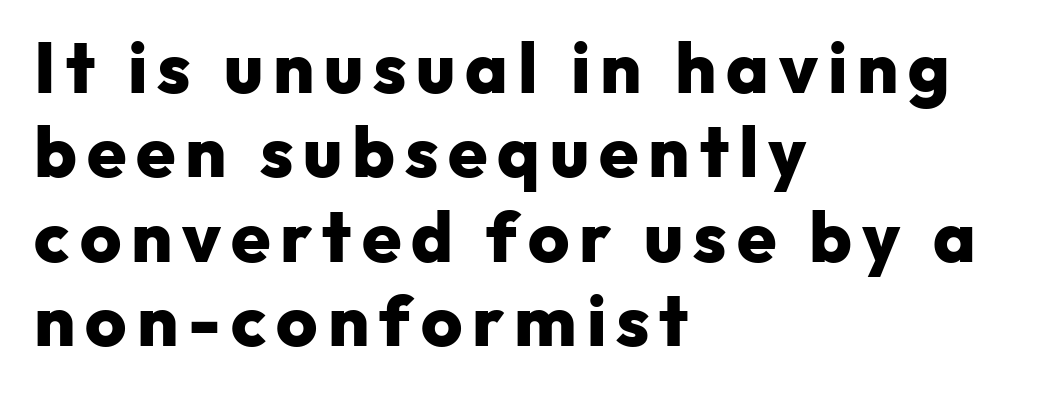
Heavy-handed strokes throughout: this text is bold. Ordinary non-slanted type is in use. Observe the absence of serifs on each vertical stroke in this sample. Layout note: lines flush left. Just letters on the line, the space beneath them empty.
